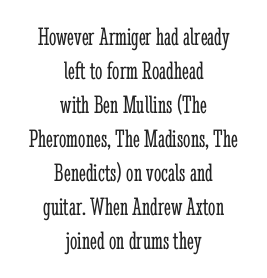
{"italic": "no", "bold": "no", "underline": "no", "align": "center", "line_spacing": "normal", "line_spacing_ratio": 1.31, "letter_spacing": "normal", "letter_spacing_em": 0.0, "glyph_px": 26}
